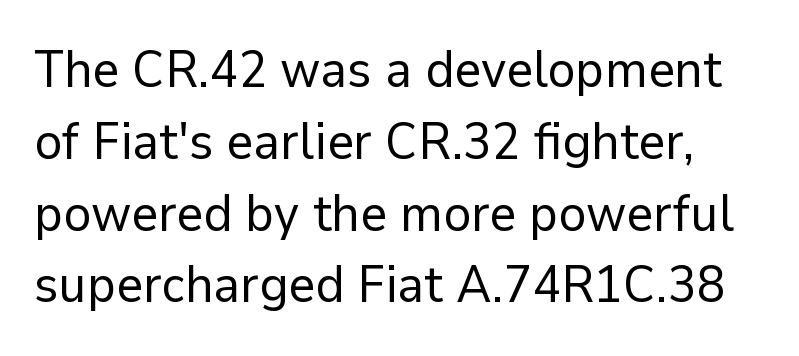
The image shows 52 px regular-weight sans-serif type, upright; set normal line spacing (1.38x), normal letter spacing, not underlined; low stroke contrast and a medium x-height.
